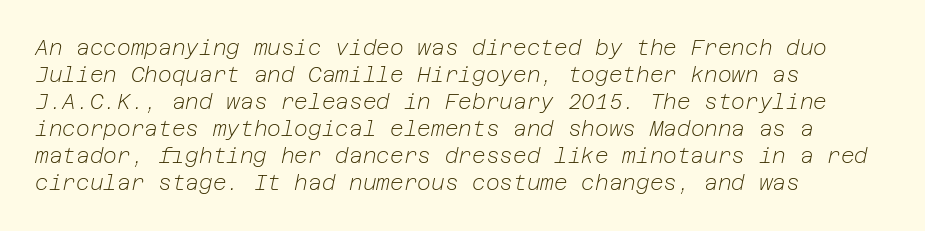
Students, note that the glyphs here touch the page at normal intervals. Reading down the block, your eye returns to a fixed left position each line. How would I describe the line gaps? Plain and ordinary. The specimen reads as italic at a glance. No extra ink here — the face is not bold. This rendering features lettering with no underline.
